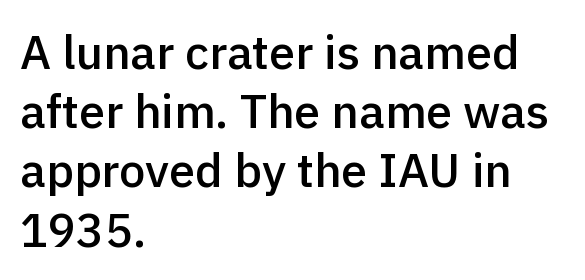
{"serif": "no", "italic": "no", "bold": "semi", "weight": "semibold", "width": "normal", "x_height": "medium", "monospaced": "no", "underline": "no", "align": "left", "line_spacing": "normal", "line_spacing_ratio": 1.26, "letter_spacing": "normal", "letter_spacing_em": 0.0, "glyph_px": 47}
